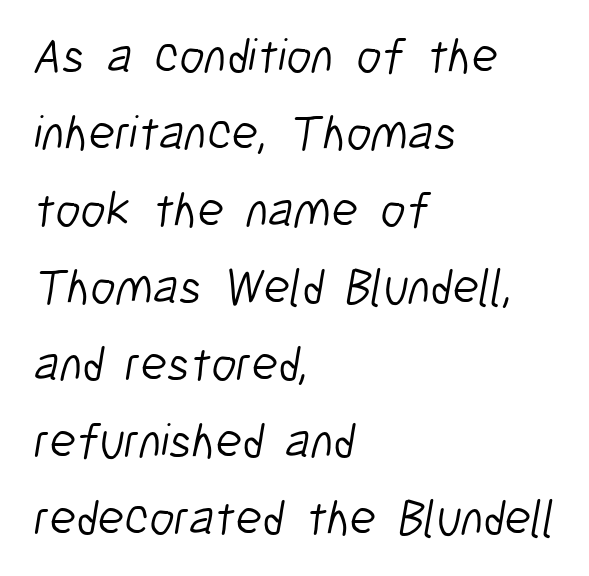
{"serif": "no", "bold": "no", "weight": "light", "width": "condensed", "stroke_contrast": "low", "x_height": "medium", "monospaced": "no", "underline": "no", "align": "left", "line_spacing": "normal", "line_spacing_ratio": 1.57, "letter_spacing": "normal", "letter_spacing_em": 0.0, "glyph_px": 49}
